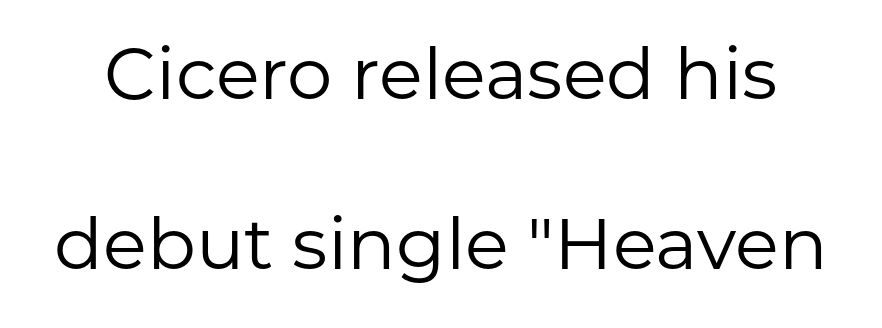
{"serif": "no", "italic": "no", "bold": "no", "weight": "regular", "width": "normal", "stroke_contrast": "low", "x_height": "medium", "monospaced": "no", "underline": "no", "line_spacing": "loose", "line_spacing_ratio": 2.36, "letter_spacing": "normal", "letter_spacing_em": 0.0, "glyph_px": 72}
